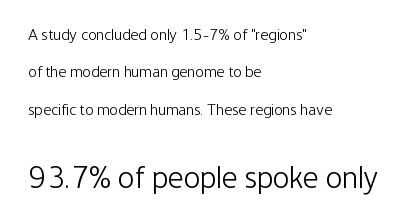
Q: Is the text bold? A: No.
Q: Is the text italic (slanted)? A: No, it is upright.
Q: Is the typeface a serif or a sans-serif typeface? A: Sans-serif.
Q: Is the text underlined? A: No.
Q: How is the paragraph aligned? A: Left-aligned.
Q: Is the spacing between letters normal or unusually wide? A: Normal.
Q: Is the spacing between lines tight, normal or loose? A: Loose.
Q: Which block of text is set in a larger size, the first (top) or the second (bottom)? A: The second (bottom) one.
Q: Width (condensed, normal, or wide)? A: Condensed.
Q: Stroke contrast? A: Low.
Q: x-height? A: Medium.
Q: Monospaced? A: No.
